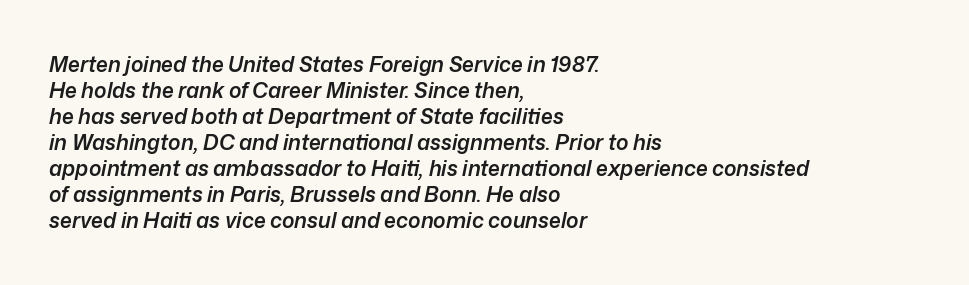
Q: Is the text bold? A: Semi-bold.
Q: Is the text italic (slanted)? A: Yes, it leans right by about 12 degrees.
Q: Is the text underlined? A: No.
Q: How is the paragraph aligned? A: Left-aligned.
Q: Is the spacing between letters normal or unusually wide? A: Normal.
